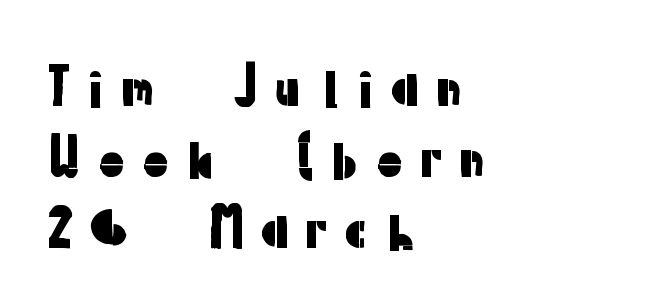
The typesetter chose a ragged-right arrangement here. Interline gaps are of average width in this sample. Ordinary non-slanted type is in use. This sample has the flowing, uneven cadence of proportional lettering. Decoration check: the copy has no underline.
